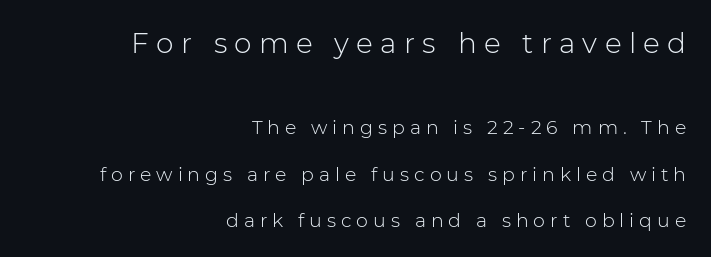
Q: Is the text bold? A: No.
Q: Is the text italic (slanted)? A: No, it is upright.
Q: Is the typeface a serif or a sans-serif typeface? A: Sans-serif.
Q: Is the text underlined? A: No.
Q: How is the paragraph aligned? A: Right-aligned.
Q: Is the spacing between letters normal or unusually wide? A: Unusually wide.
Q: Is the spacing between lines tight, normal or loose? A: Loose.
Q: Which block of text is set in a larger size, the first (top) or the second (bottom)? A: The first (top) one.
Q: Width (condensed, normal, or wide)? A: Normal.
Q: Stroke contrast? A: Low.
Q: x-height? A: Medium.
Q: Monospaced? A: No.
